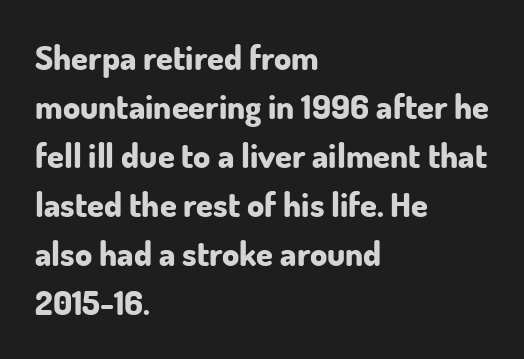
Q: Is the text bold? A: Yes.
Q: Is the text italic (slanted)? A: No, it is upright.
Q: Is the typeface a serif or a sans-serif typeface? A: Sans-serif.
Q: Is the text underlined? A: No.
Q: How is the paragraph aligned? A: Left-aligned.
Q: Is the spacing between letters normal or unusually wide? A: Normal.
Q: Is the spacing between lines tight, normal or loose? A: Normal.
Q: Width (condensed, normal, or wide)? A: Normal.
Q: Stroke contrast? A: Low.
Q: x-height? A: Small.
Q: Monospaced? A: No.
